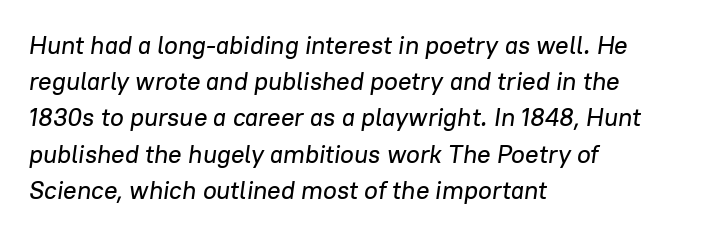
Q: Is the text italic (slanted)? A: Yes, it leans right by about 8 degrees.
Q: Is the text underlined? A: No.
Q: How is the paragraph aligned? A: Left-aligned.
Q: Is the spacing between letters normal or unusually wide? A: Normal.
Q: Is the spacing between lines tight, normal or loose? A: Normal.
